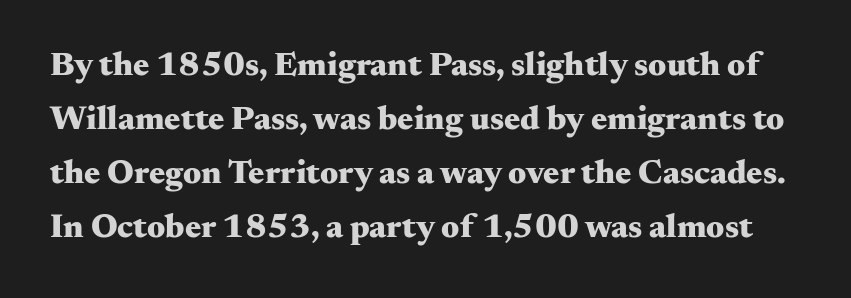
Q: Is the text bold? A: Yes.
Q: Is the text italic (slanted)? A: No, it is upright.
Q: Is the typeface a serif or a sans-serif typeface? A: Serif.
Q: Is the text underlined? A: No.
Q: Is the spacing between letters normal or unusually wide? A: Normal.
Q: Is the spacing between lines tight, normal or loose? A: Normal.
Q: Width (condensed, normal, or wide)? A: Wide.
Q: Stroke contrast? A: Medium.
Q: x-height? A: Small.
Q: Monospaced? A: No.
